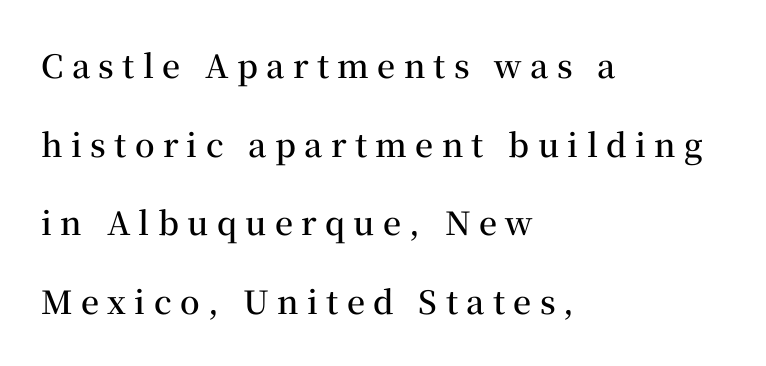
Q: Is the text bold? A: Semi-bold.
Q: Is the text italic (slanted)? A: No, it is upright.
Q: Is the typeface a serif or a sans-serif typeface? A: Serif.
Q: Is the text underlined? A: No.
Q: How is the paragraph aligned? A: Left-aligned.
Q: Is the spacing between letters normal or unusually wide? A: Unusually wide.
Q: Is the spacing between lines tight, normal or loose? A: Loose.
Q: Width (condensed, normal, or wide)? A: Normal.
Q: Stroke contrast? A: Medium.
Q: x-height? A: Medium.
Q: Monospaced? A: No.
